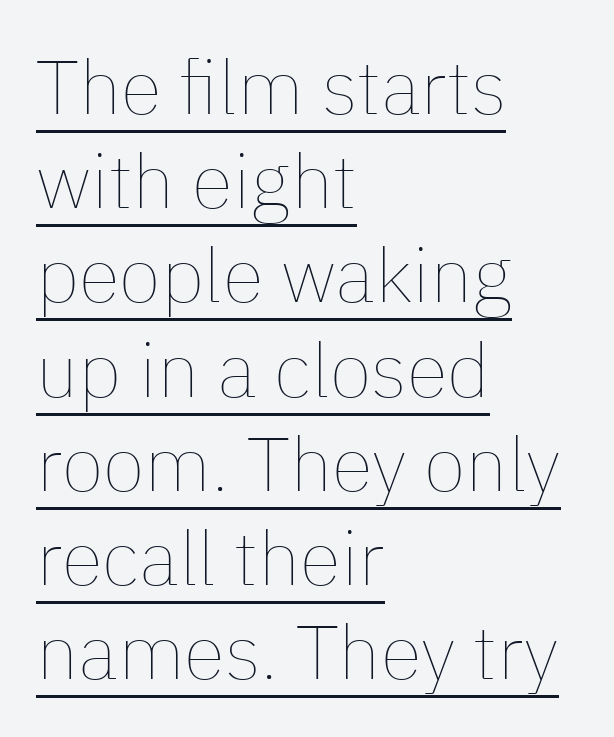
{"italic": "no", "bold": "no", "weight": "thin", "width": "normal", "stroke_contrast": "low", "x_height": "medium", "monospaced": "no", "underline": "yes", "align": "left", "line_spacing_ratio": 1.24, "letter_spacing": "normal", "letter_spacing_em": 0.0, "glyph_px": 76}
